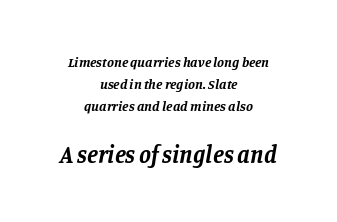
The image shows 24 px bold type, italic (leaning right); set centered, normal line spacing (1.58x), normal letter spacing, not underlined; the second (bottom) block is 1.71x larger.
